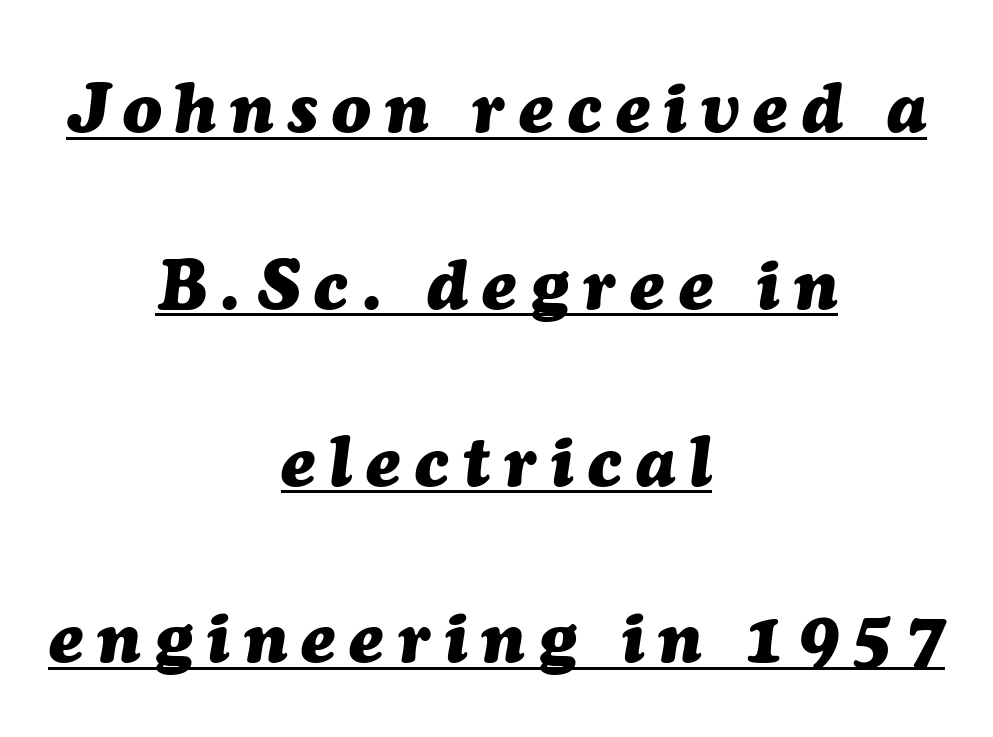
The image shows 71 px heavy type, italic (leaning right); set centered, loose line spacing (2.49x), unusually wide letter spacing (+0.2 em), underlined; medium stroke contrast and a medium x-height.
